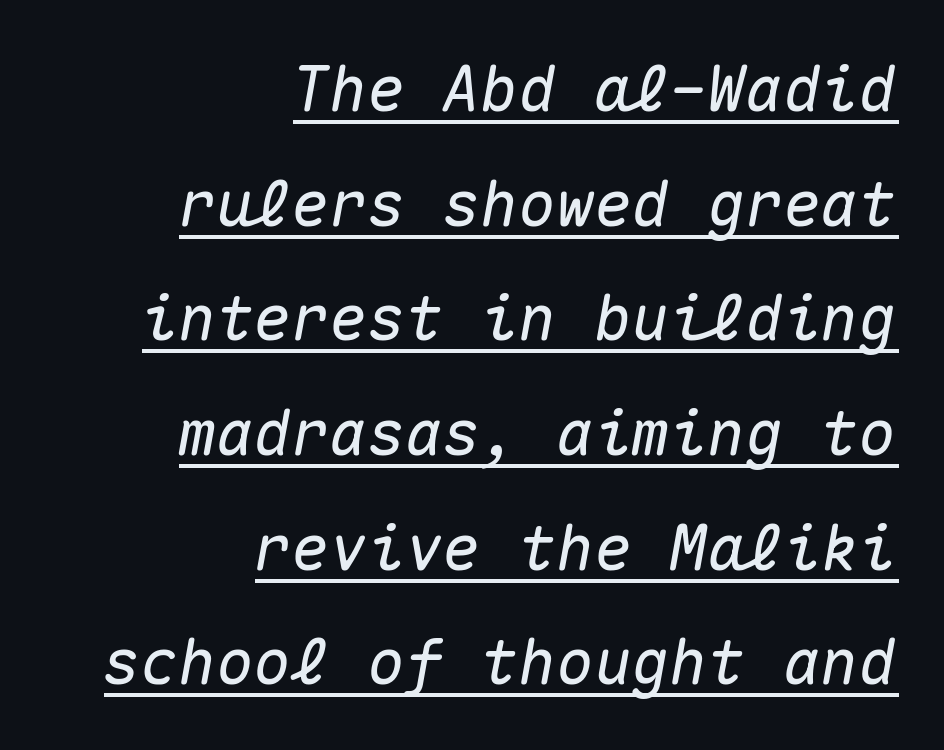
{"italic": "yes", "lean": "right", "slant_degrees": 10, "width": "normal", "stroke_contrast": "medium", "x_height": "medium", "monospaced": "yes", "underline": "yes", "align": "right", "line_spacing_ratio": 1.82, "letter_spacing": "normal", "letter_spacing_em": 0.0, "glyph_px": 63}
